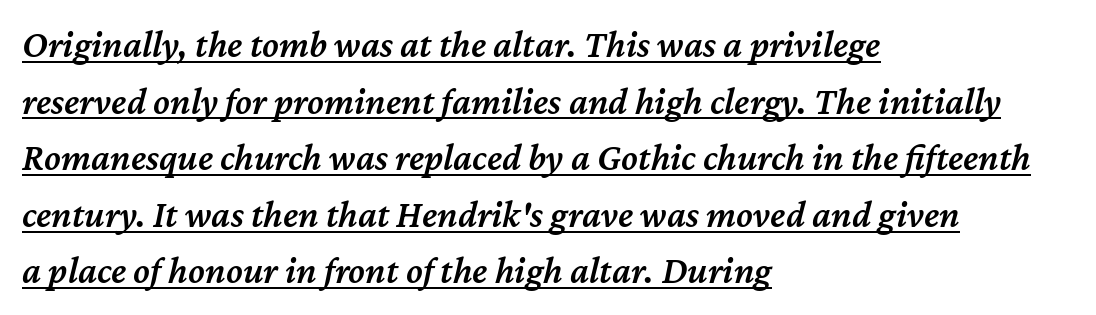
{"italic": "yes", "lean": "right", "slant_degrees": 12, "bold": "semi", "weight": "semibold", "width": "normal", "stroke_contrast": "medium", "x_height": "medium", "monospaced": "no", "underline": "yes", "align": "left", "line_spacing": "normal", "line_spacing_ratio": 1.49, "letter_spacing": "normal", "letter_spacing_em": 0.0, "glyph_px": 38}
